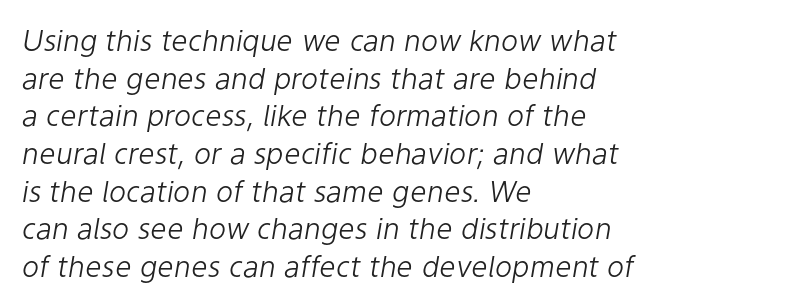
{"italic": "yes", "lean": "right", "slant_degrees": 9, "bold": "no", "weight": "light", "width": "normal", "stroke_contrast": "low", "x_height": "medium", "monospaced": "no", "underline": "no", "align": "left", "line_spacing": "normal", "line_spacing_ratio": 1.3, "letter_spacing": "normal", "letter_spacing_em": 0.0, "glyph_px": 29}
